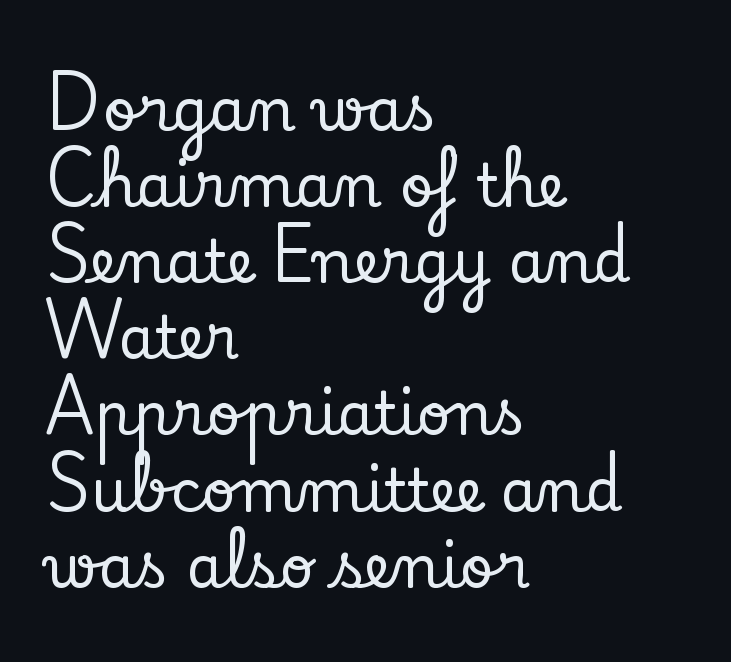
The image shows 59 px text type, upright; set left-aligned, normal line spacing (1.29x), normal letter spacing, not underlined; low stroke contrast and a small x-height.
